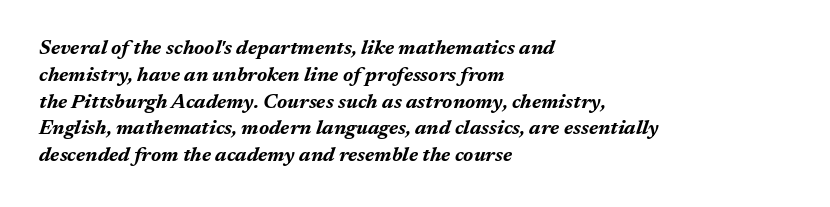
{"italic": "yes", "lean": "right", "slant_degrees": 17, "bold": "yes", "underline": "no", "align": "left", "line_spacing": "normal", "line_spacing_ratio": 1.34, "letter_spacing": "normal", "letter_spacing_em": 0.0, "glyph_px": 20}
